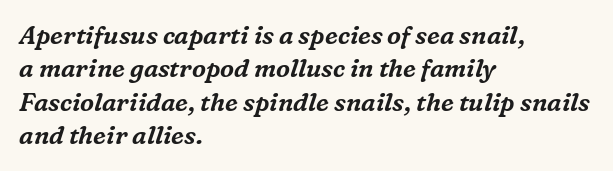
{"italic": "yes", "lean": "right", "slant_degrees": 16, "underline": "no", "align": "left", "line_spacing": "normal", "line_spacing_ratio": 1.34, "letter_spacing": "normal", "letter_spacing_em": 0.0, "glyph_px": 25}
